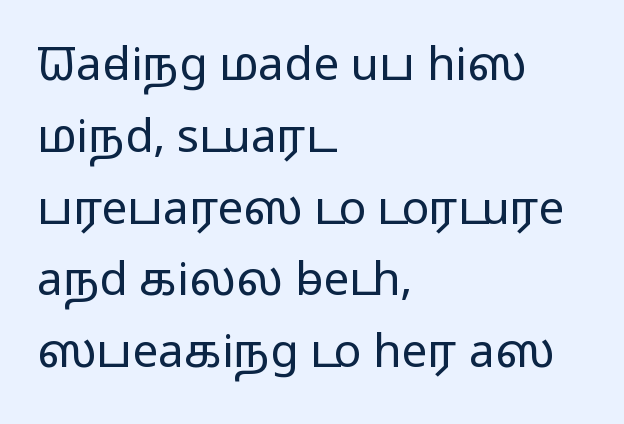
{"serif": "no", "italic": "no", "bold": "no", "weight": "regular", "width": "wide", "stroke_contrast": "low", "x_height": "medium", "monospaced": "no", "underline": "no", "align": "left", "line_spacing": "normal", "line_spacing_ratio": 1.56, "letter_spacing": "normal", "letter_spacing_em": 0.0, "glyph_px": 46}
